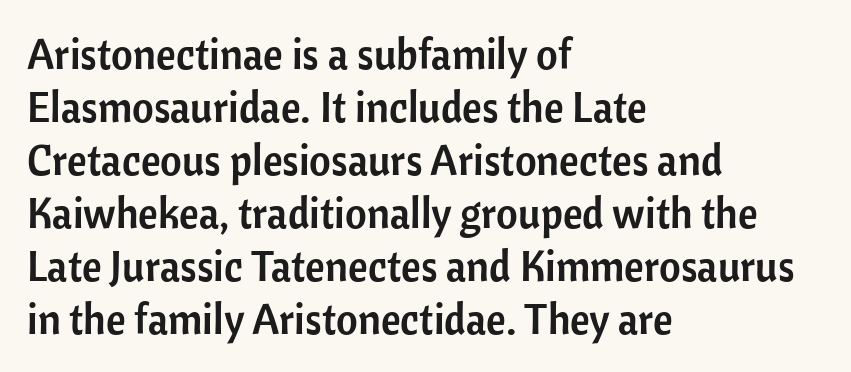
Nothing sits at the stroke ends, so this counts as sans-serif. Nope, not italic — everything's standing straight. The paragraph shown leans on its left margin. The strip under each line holds only bare page. The face used here is rendered with its standard letterfit.
